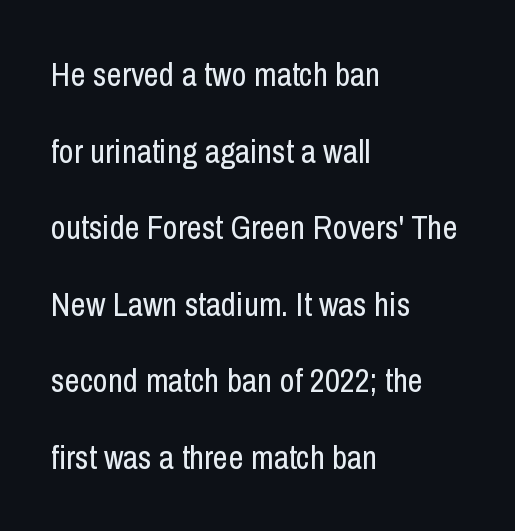
Q: Is the text bold? A: No.
Q: Is the text italic (slanted)? A: No, it is upright.
Q: Is the typeface a serif or a sans-serif typeface? A: Sans-serif.
Q: Is the text underlined? A: No.
Q: How is the paragraph aligned? A: Left-aligned.
Q: Is the spacing between letters normal or unusually wide? A: Normal.
Q: Is the spacing between lines tight, normal or loose? A: Loose.
Q: Width (condensed, normal, or wide)? A: Condensed.
Q: Stroke contrast? A: Low.
Q: x-height? A: Medium.
Q: Monospaced? A: No.
